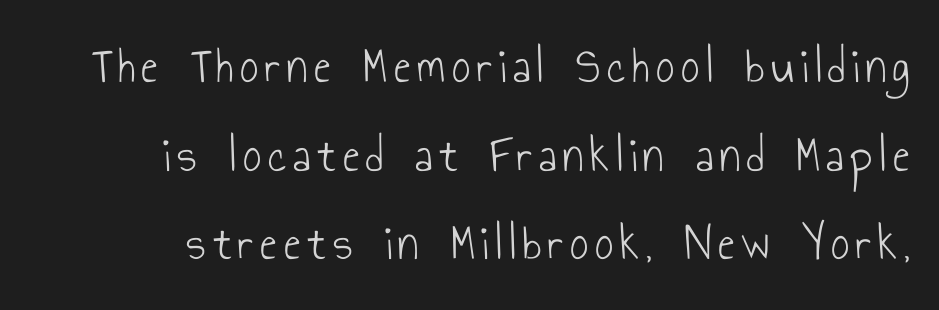
Q: Is the text bold? A: No.
Q: Is the text italic (slanted)? A: No, it is upright.
Q: Is the typeface a serif or a sans-serif typeface? A: Sans-serif.
Q: Is the text underlined? A: No.
Q: How is the paragraph aligned? A: Right-aligned.
Q: Width (condensed, normal, or wide)? A: Condensed.
Q: Stroke contrast? A: Low.
Q: x-height? A: Small.
Q: Monospaced? A: No.
